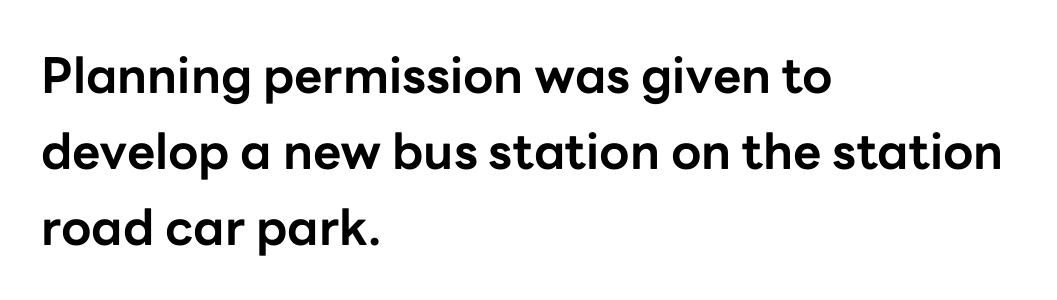
Q: Is the text bold? A: Yes.
Q: Is the text italic (slanted)? A: No, it is upright.
Q: Is the typeface a serif or a sans-serif typeface? A: Sans-serif.
Q: Is the text underlined? A: No.
Q: How is the paragraph aligned? A: Left-aligned.
Q: Is the spacing between letters normal or unusually wide? A: Normal.
Q: Is the spacing between lines tight, normal or loose? A: Normal.
Q: Width (condensed, normal, or wide)? A: Normal.
Q: Stroke contrast? A: Low.
Q: x-height? A: Medium.
Q: Monospaced? A: No.
